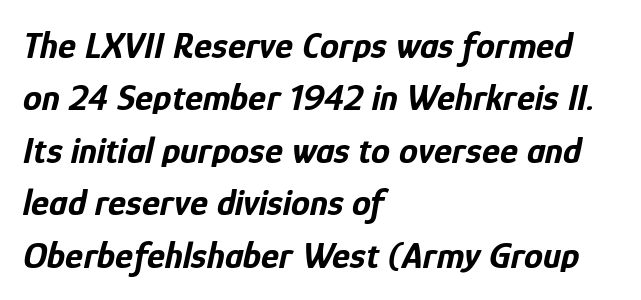
The image shows 38 px bold, condensed type, italic (leaning right); set left-aligned, normal line spacing (1.38x), normal letter spacing, not underlined; low stroke contrast and a medium x-height.
